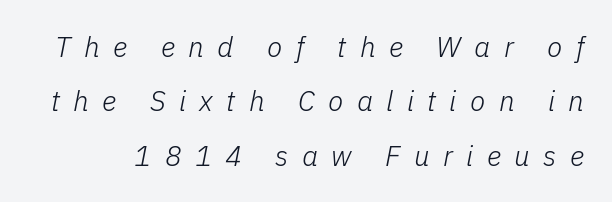
The line-height multiplier appears high, well above default. The strip under each line holds only bare page. Does the lettering tilt? It does — this is italic. Each letter keeps its own natural width here, so spacing adapts to shape. The strokes are not fattened; the text isn't bold.
